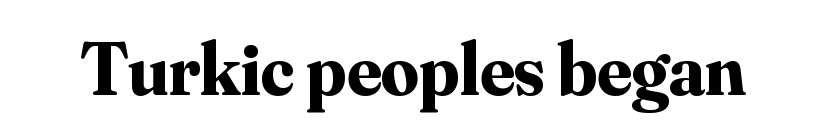
{"serif": "yes", "italic": "no", "bold": "yes", "weight": "bold", "width": "normal", "stroke_contrast": "medium", "x_height": "small", "monospaced": "no", "underline": "no", "letter_spacing": "normal", "letter_spacing_em": 0.0, "glyph_px": 75}
